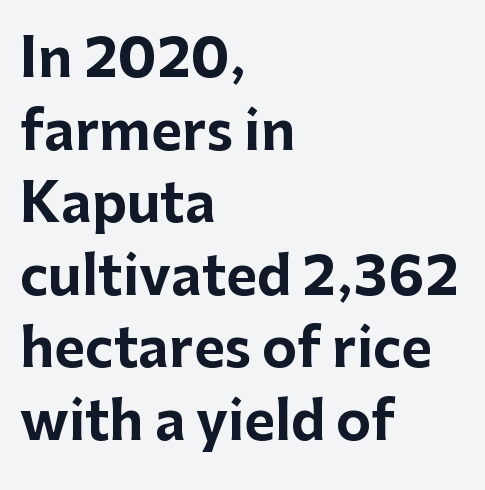
The image shows 53 px bold sans-serif type, upright; set left-aligned, normal line spacing (1.37x), normal letter spacing, not underlined; low stroke contrast and a medium x-height.
